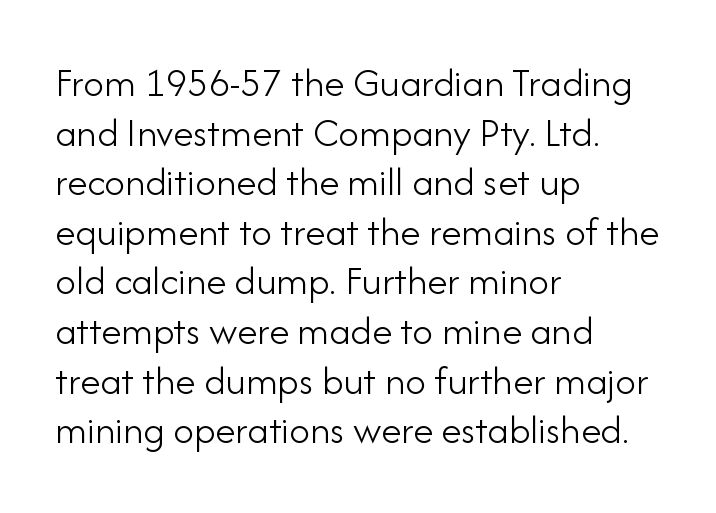
{"serif": "no", "italic": "no", "bold": "no", "weight": "light", "width": "normal", "stroke_contrast": "low", "x_height": "small", "monospaced": "no", "underline": "no", "align": "left", "line_spacing_ratio": 1.21, "letter_spacing": "normal", "letter_spacing_em": 0.0, "glyph_px": 41}
